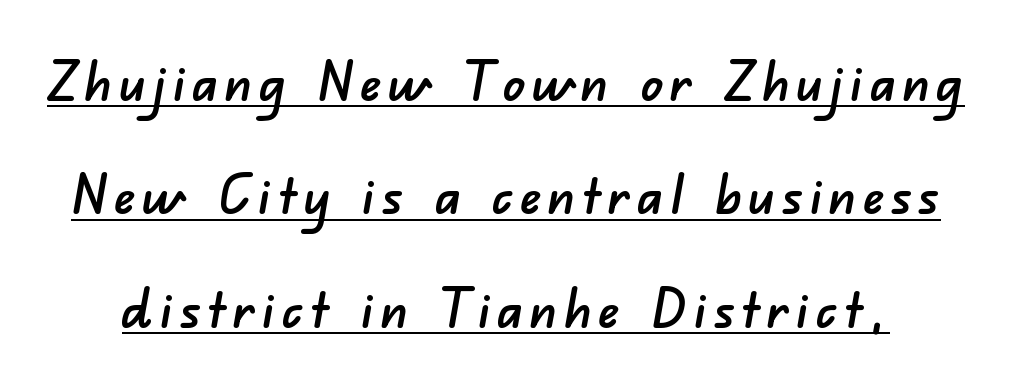
The image shows 55 px sans-serif type; set loose line spacing (2.06x), underlined; low stroke contrast and a small x-height.
